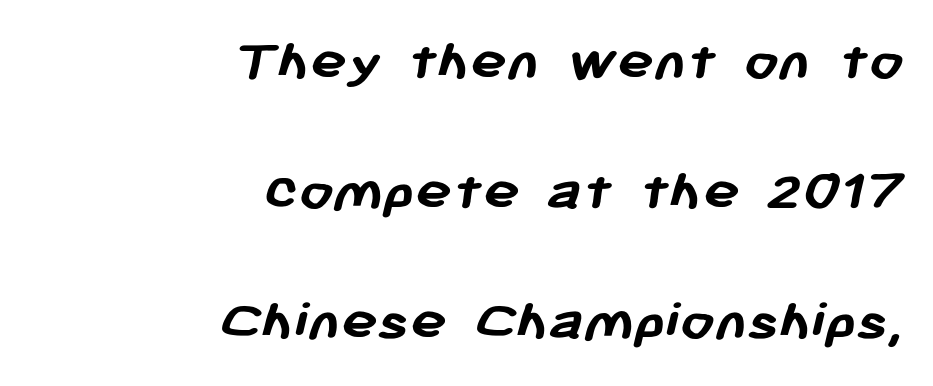
Typographic density is high because the face is bold. Proportional: the letters do not fall into vertical columns. The face used here is a sans, in the tradition of grotesques and geometrics. Look at the tracking — it's just the regular setting, nothing added.
